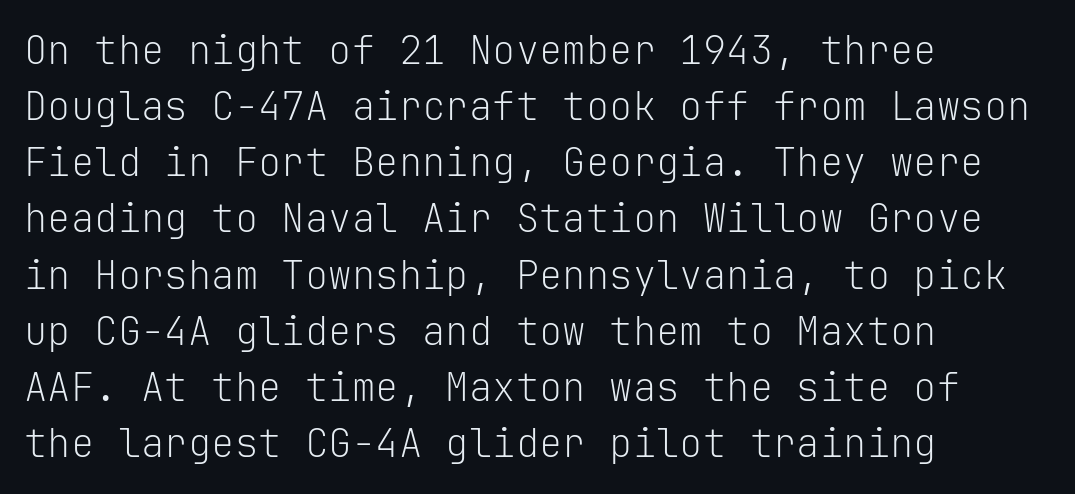
The image shows 39 px light sans-serif type, upright, monospaced; set left-aligned, normal line spacing (1.44x), normal letter spacing, not underlined; low stroke contrast and a medium x-height.
